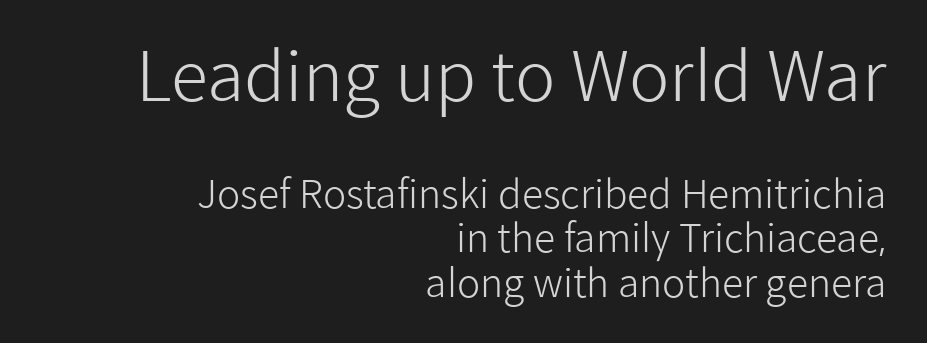
The image shows 68 px light sans-serif type, upright; set right-aligned, tight line spacing (1.14x), normal letter spacing, not underlined; the first (top) block is 1.74x larger; low stroke contrast and a medium x-height.
